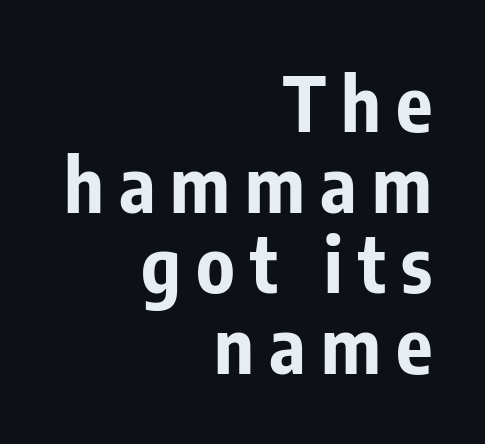
This block would grow much taller if given ordinary leading; it's compressed now. The gap between lines stays unmarked. Here the designer chose a conventional face with non-uniform glyph widths. The glyphs have the mass of a bold cut. You could only call the tracking loose — the letters float apart. Classification — sans serif.
